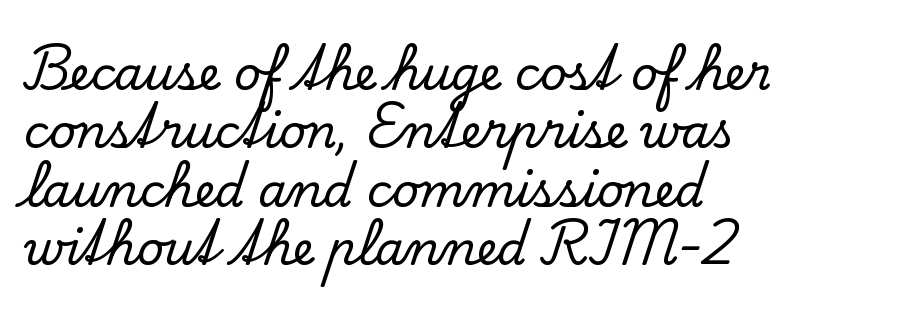
Is the letter spacing exaggerated? No — it looks like the ordinary default. Vertical spacing — default. Typographically, this falls in the serif category. Character widths vary here, with narrow letters taking less room than wide ones.
